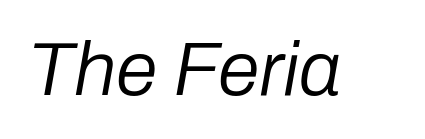
Q: Is the text bold? A: No.
Q: Is the text italic (slanted)? A: Yes, it leans right by about 10 degrees.
Q: Is the text underlined? A: No.
Q: Is the spacing between letters normal or unusually wide? A: Normal.
Q: Width (condensed, normal, or wide)? A: Normal.
Q: Stroke contrast? A: Low.
Q: x-height? A: Medium.
Q: Monospaced? A: No.
